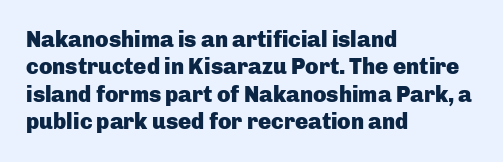
{"italic": "no", "bold": "yes", "underline": "no", "align": "left", "line_spacing": "normal", "line_spacing_ratio": 1.25, "letter_spacing": "normal", "letter_spacing_em": 0.0, "glyph_px": 22}
